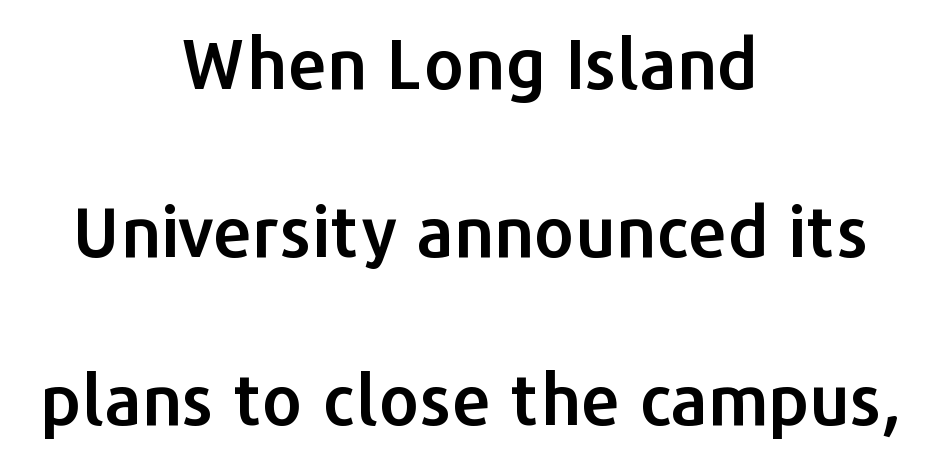
This sample uses an upright cut, with every glyph sitting square on the baseline. Horizontal alignment here is central, giving a formal, balanced look. Underline: absent. Quick note: interline space is abundant. Varying glyph widths throughout — classic text-font behaviour. Grotesque or geometric, the face here clearly has no serifs.
